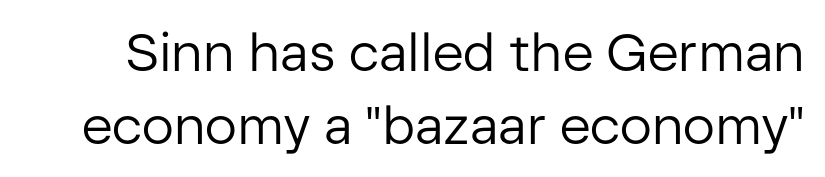
Characters remain perfectly vertical along every line. Each letter's strokes conclude bluntly, with no projecting serifs. The letters look calm and open, with moderate or lighter stems. Quick note: underline off. These lines sit exactly where default settings would place them. The rendering uses natural spacing where letterforms have individual widths.
